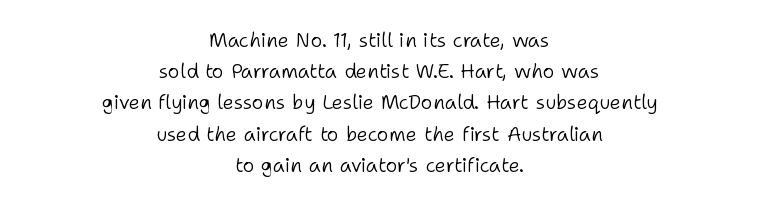
The image shows 20 px text type, upright; set centered, normal line spacing (1.56x), normal letter spacing, not underlined.
